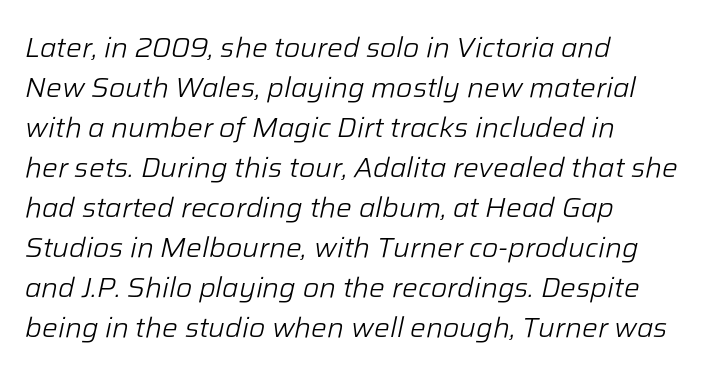
Q: Is the text bold? A: No.
Q: Is the text italic (slanted)? A: Yes, it leans right by about 12 degrees.
Q: Is the text underlined? A: No.
Q: How is the paragraph aligned? A: Left-aligned.
Q: Is the spacing between letters normal or unusually wide? A: Normal.
Q: Is the spacing between lines tight, normal or loose? A: Normal.
Q: Width (condensed, normal, or wide)? A: Normal.
Q: Stroke contrast? A: Low.
Q: x-height? A: Medium.
Q: Monospaced? A: No.
